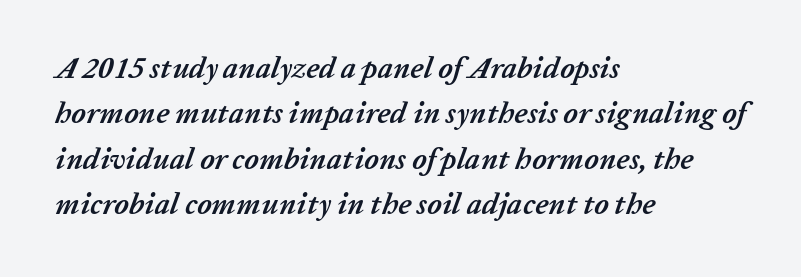
{"italic": "yes", "lean": "right", "slant_degrees": 20, "bold": "yes", "weight": "semibold", "width": "normal", "stroke_contrast": "low", "x_height": "medium", "monospaced": "no", "underline": "no", "align": "left", "line_spacing": "normal", "line_spacing_ratio": 1.51, "letter_spacing": "normal", "letter_spacing_em": 0.0, "glyph_px": 30}
